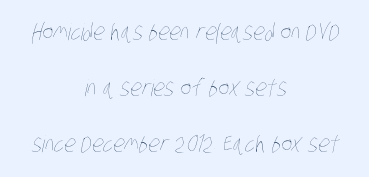
The image shows 23 px text type; set centered, loose line spacing (2.44x), normal letter spacing, not underlined.
